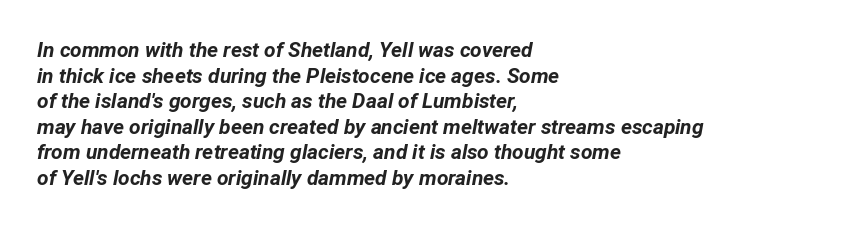
These lines keep a tight, regular rhythm from letter to letter. Just letters on the line, the space beneath them empty. Stroke thickness is high; the sample reads as a true bold. Looking at the ascenders, they clearly lean. Short and long lines alike share a common starting point at left.
